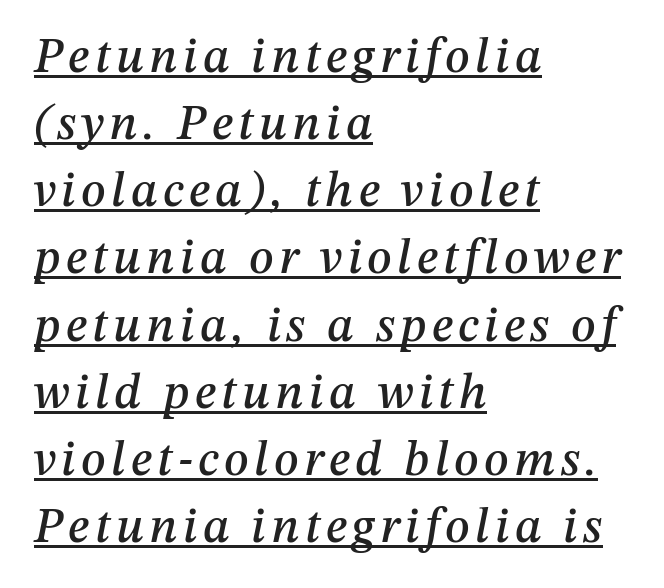
The typography opts for an oblique posture over an upright one. Evenly set lines give the paragraph a standard silhouette. The glyphs are accompanied by a horizontal stroke just below them. The ragged edge is on the right, which tells us the setting is flush left. Each letter keeps its own natural width here, so spacing adapts to shape.
